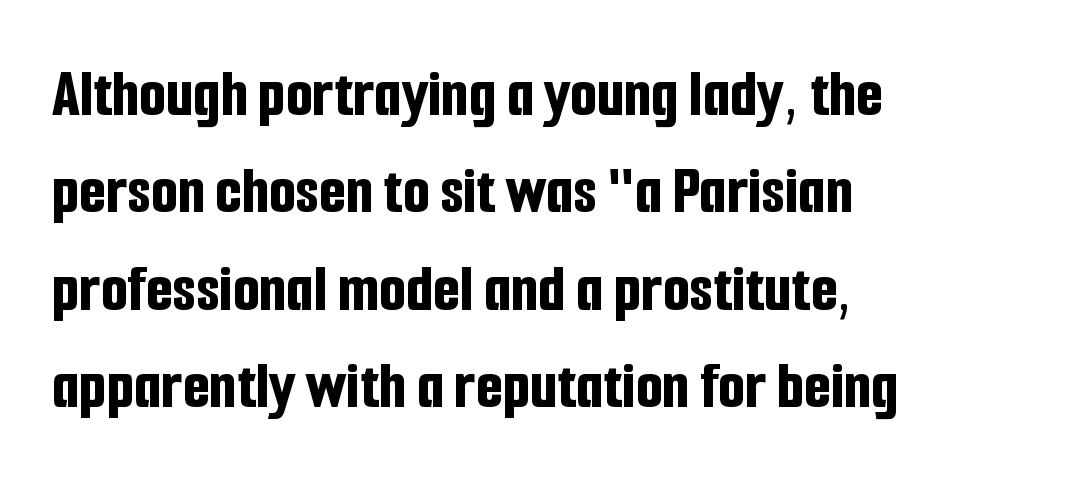
The image shows 69 px bold, condensed sans-serif type, upright; set left-aligned, normal line spacing (1.41x), normal letter spacing, not underlined; low stroke contrast and a medium x-height.
